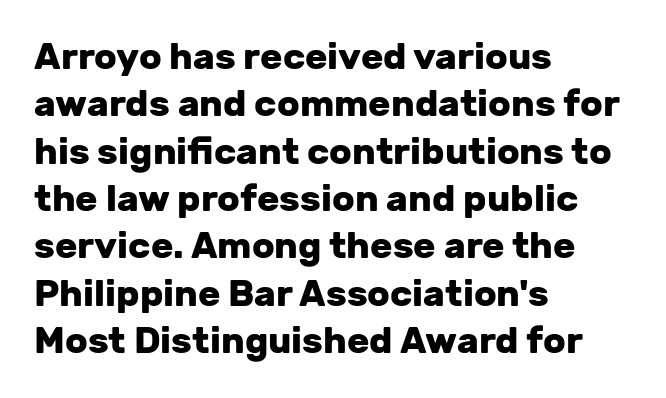
The image shows 37 px heavy sans-serif type, upright; set left-aligned, normal line spacing (1.28x), normal letter spacing, not underlined; low stroke contrast and a medium x-height.
